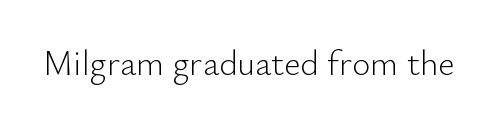
The image shows 35 px light sans-serif type, upright; set normal letter spacing, not underlined; low stroke contrast and a small x-height.
